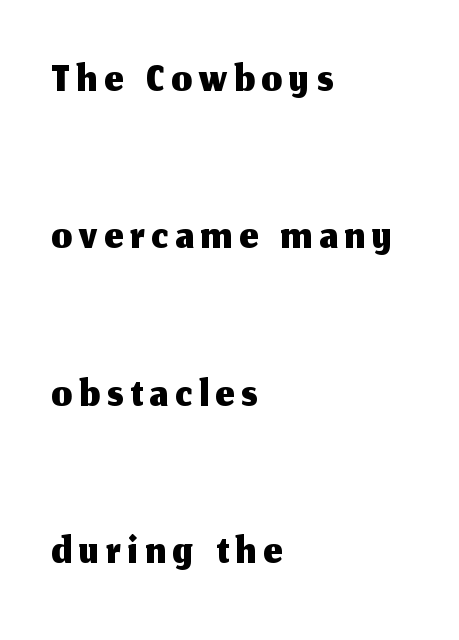
Q: Is the text italic (slanted)? A: No, it is upright.
Q: Is the typeface a serif or a sans-serif typeface? A: Sans-serif.
Q: Is the text underlined? A: No.
Q: How is the paragraph aligned? A: Left-aligned.
Q: Is the spacing between lines tight, normal or loose? A: Loose.
Q: Width (condensed, normal, or wide)? A: Normal.
Q: Stroke contrast? A: Medium.
Q: x-height? A: Medium.
Q: Monospaced? A: No.
